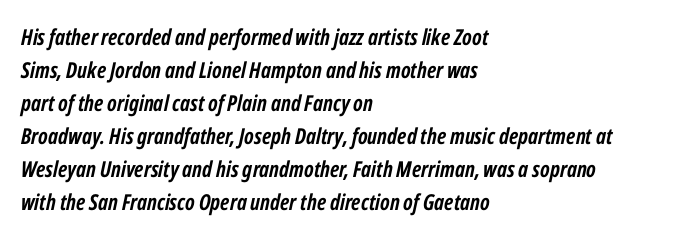
The strokes are fattened all the way to bold. The gap between lines stays unmarked. The text carries the slant typical of an italic or oblique font. The passage shown has conventional tracking throughout. The text block is weighted toward the left margin, trailing off unevenly rightward.
